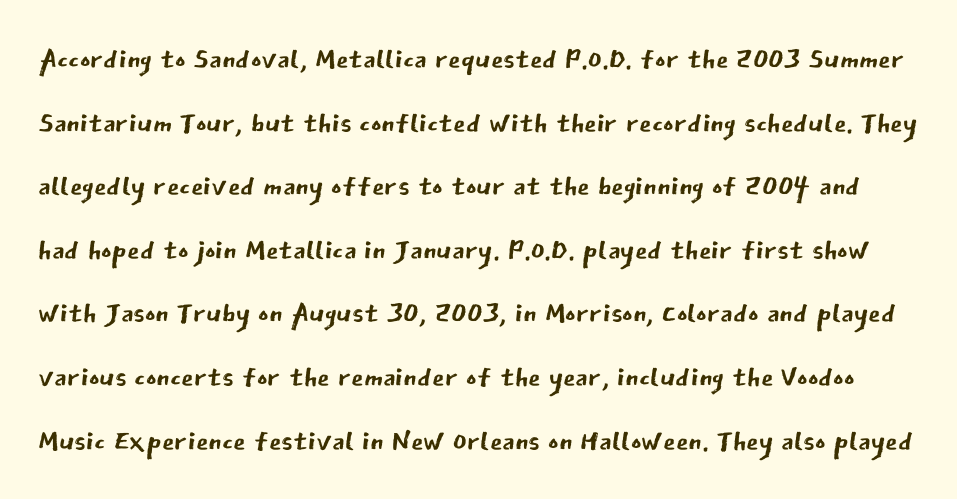
Think of a printed novel: that variable character pitch is what you see here. Characters follow at the spacing the type designer built in. This is not heavy type; no bold has been used. The strip under each line holds only bare page. Honestly, the row spacing looks completely unremarkable.
